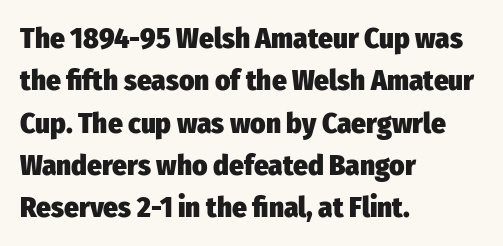
The image shows 29 px heavy, condensed sans-serif type, upright; set left-aligned, normal line spacing (1.46x), normal letter spacing, not underlined; low stroke contrast and a medium x-height.
